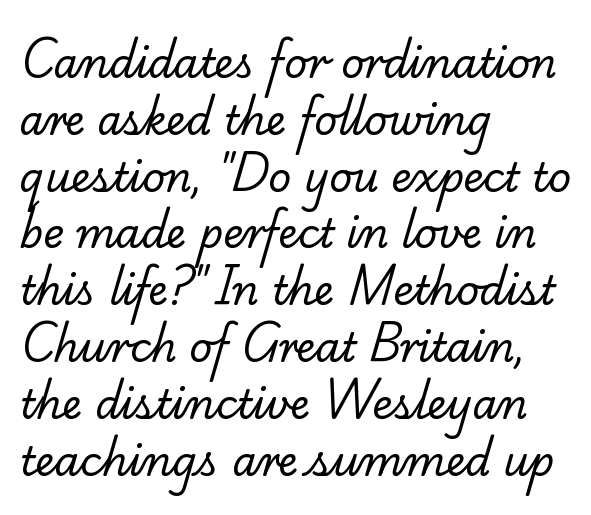
Q: Is the text bold? A: No.
Q: Is the text underlined? A: No.
Q: How is the paragraph aligned? A: Left-aligned.
Q: Is the spacing between letters normal or unusually wide? A: Normal.
Q: Is the spacing between lines tight, normal or loose? A: Normal.
Q: Width (condensed, normal, or wide)? A: Normal.
Q: Stroke contrast? A: Low.
Q: x-height? A: Small.
Q: Monospaced? A: No.
